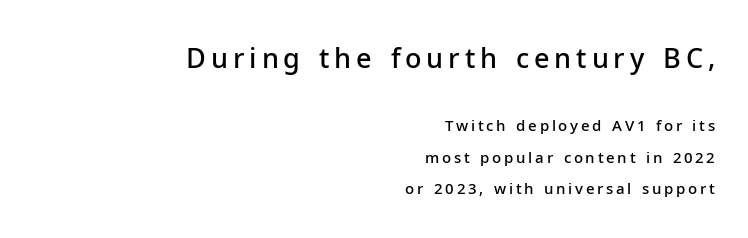
The lettering holds an erect, upright posture throughout. Is the lower block the larger one? No — the upper block carries the bigger type. The strokes are fattened partway — semibold, not bold. Loosely led — the rows are spread out.
